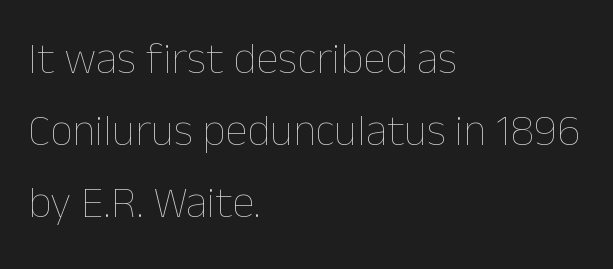
{"italic": "no", "bold": "no", "weight": "thin", "width": "normal", "stroke_contrast": "low", "x_height": "medium", "monospaced": "no", "underline": "no", "align": "left", "line_spacing": "normal", "line_spacing_ratio": 1.6, "letter_spacing": "normal", "letter_spacing_em": 0.0, "glyph_px": 45}
